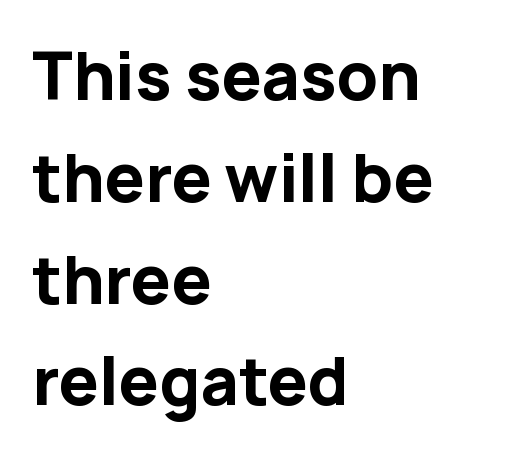
Q: Is the text bold? A: Yes.
Q: Is the text italic (slanted)? A: No, it is upright.
Q: Is the typeface a serif or a sans-serif typeface? A: Sans-serif.
Q: Is the text underlined? A: No.
Q: How is the paragraph aligned? A: Left-aligned.
Q: Is the spacing between letters normal or unusually wide? A: Normal.
Q: Is the spacing between lines tight, normal or loose? A: Normal.
Q: Width (condensed, normal, or wide)? A: Normal.
Q: Stroke contrast? A: Low.
Q: x-height? A: Medium.
Q: Monospaced? A: No.
